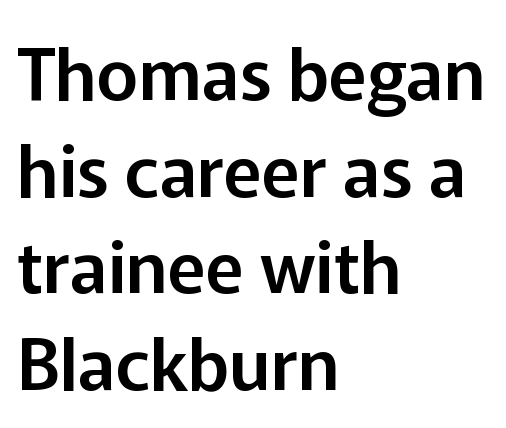
The image shows 71 px sans-serif type, upright; set left-aligned, normal line spacing (1.36x), normal letter spacing, not underlined; low stroke contrast and a medium x-height.
